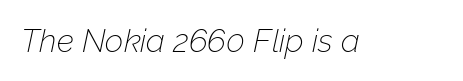
Summary of weight: not heavy and not bold. Slant detected: the letters are inclined. Tracking value appears to be zero — textbook default spacing. Looks like regular typesetting: each glyph gets only the width it needs. The gap between lines stays unmarked.
